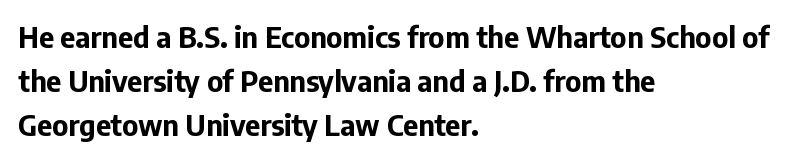
{"serif": "no", "italic": "no", "bold": "yes", "weight": "bold", "width": "normal", "stroke_contrast": "low", "x_height": "medium", "monospaced": "no", "underline": "no", "align": "left", "line_spacing": "normal", "line_spacing_ratio": 1.52, "letter_spacing": "normal", "letter_spacing_em": 0.0, "glyph_px": 29}
